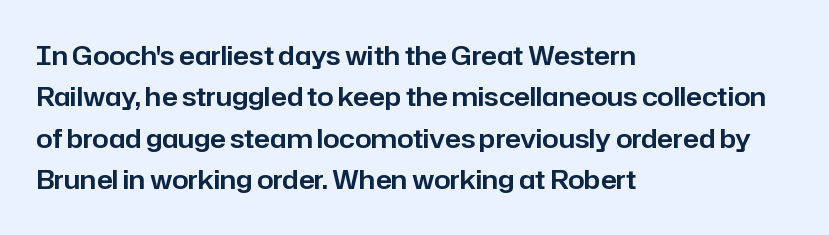
Honestly, there is no underline to notice here at all. Nothing unusual about the tracking: characters are spaced as the font intends. These lines stack with their left ends in a neat column. Posture: vertical. Normally led — the rows are evenly, conventionally spaced.
